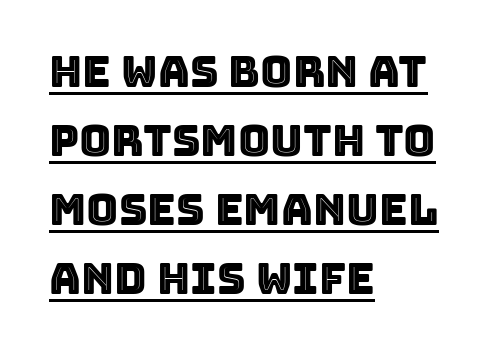
The lines sit at an ordinary, default distance from one another. Do the characters align in a grid? No, the font is proportional. The paragraph shown leans on its left margin. This rendering leaves character spacing at its baseline value. Compared with undecorated copy, this sample adds a rule below the words.
